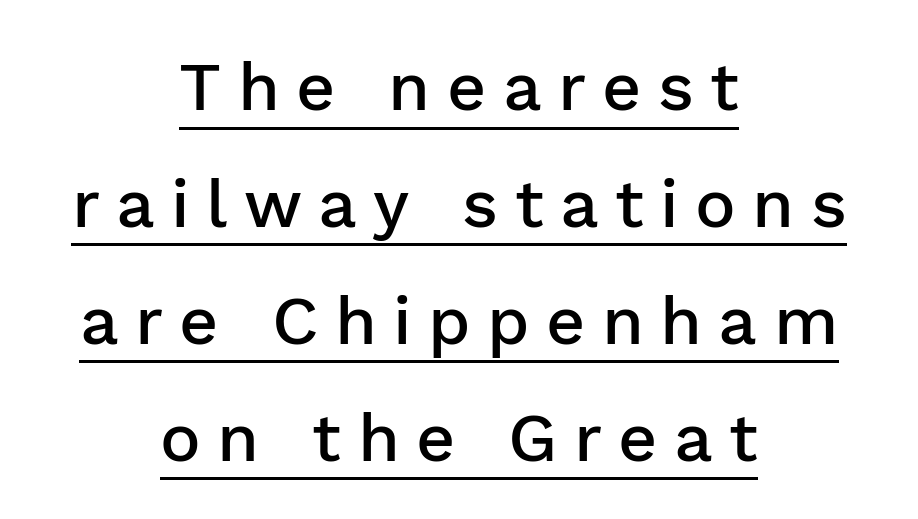
The image shows 68 px semibold sans-serif type, upright; set centered, line spacing 1.72x, unusually wide letter spacing (+0.24 em), underlined; low stroke contrast and a medium x-height.
